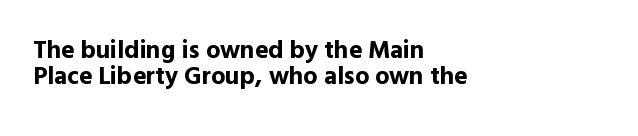
{"italic": "no", "bold": "yes", "underline": "no", "align": "left", "line_spacing": "tight", "line_spacing_ratio": 1.04, "letter_spacing": "normal", "letter_spacing_em": 0.0, "glyph_px": 25}
